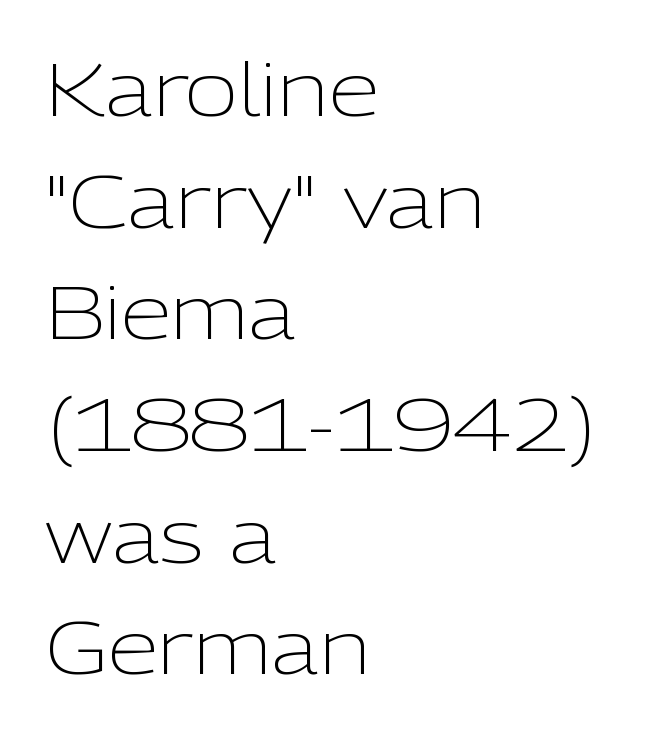
The image shows 73 px light sans-serif type, upright; set left-aligned, normal line spacing (1.53x), normal letter spacing, not underlined; low stroke contrast and a medium x-height.
